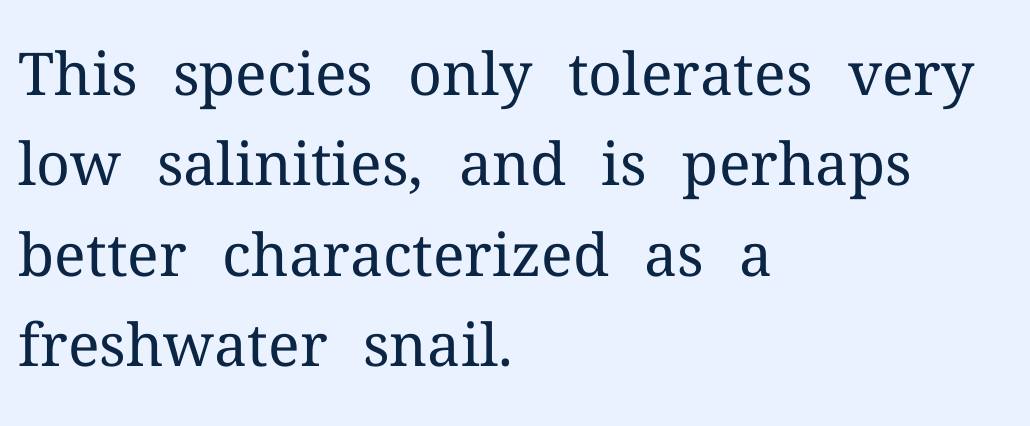
The image shows 59 px regular-weight serif type, upright; set left-aligned, normal line spacing (1.53x), normal letter spacing, not underlined; medium stroke contrast and a medium x-height.
